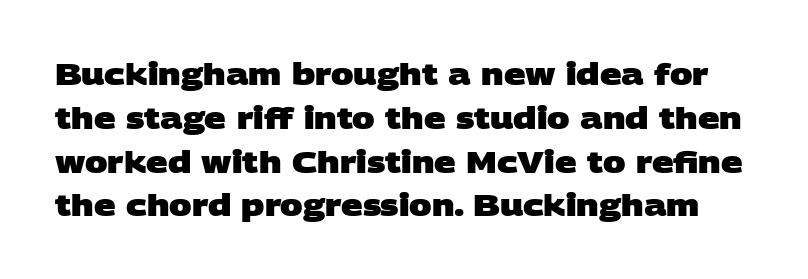
The glyphs in this specimen are sans serif. Thick stems and heavy bowls — unmistakably bold. Does the leading feel generous? No, just average. Varying glyph widths throughout — classic text-font behaviour. Here the glyphs are tracked normally, forming tight word shapes.
